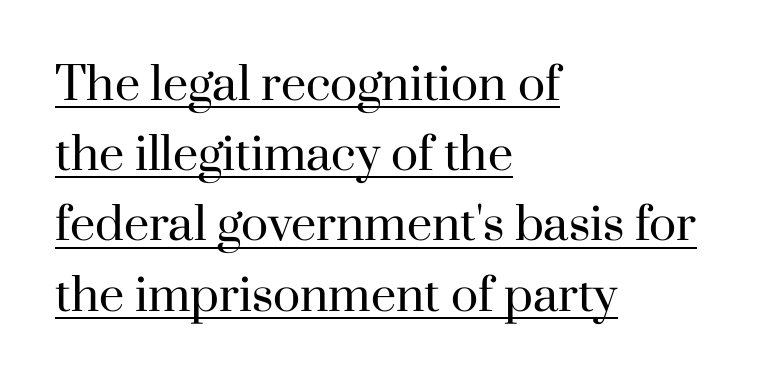
Q: Is the text bold? A: No.
Q: Is the text italic (slanted)? A: No, it is upright.
Q: Is the typeface a serif or a sans-serif typeface? A: Serif.
Q: Is the text underlined? A: Yes.
Q: How is the paragraph aligned? A: Left-aligned.
Q: Is the spacing between letters normal or unusually wide? A: Normal.
Q: Is the spacing between lines tight, normal or loose? A: Normal.
Q: Width (condensed, normal, or wide)? A: Normal.
Q: Stroke contrast? A: High.
Q: x-height? A: Small.
Q: Monospaced? A: No.
